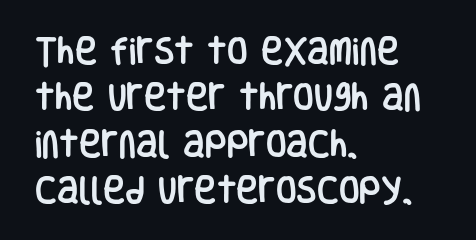
{"serif": "no", "italic": "no", "width": "condensed", "stroke_contrast": "low", "x_height": "large", "monospaced": "no", "underline": "no", "align": "left", "line_spacing": "normal", "line_spacing_ratio": 1.55, "letter_spacing": "normal", "letter_spacing_em": 0.0, "glyph_px": 30}
